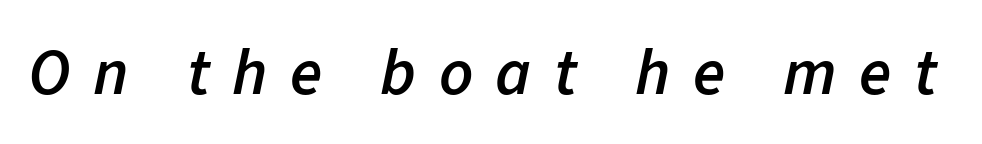
Semibold letterforms, between regular and bold. Honestly, the letter spacing is so wide it's the main thing you notice. Designer's note — italics engaged. Check the space under the baseline: it is left empty.
